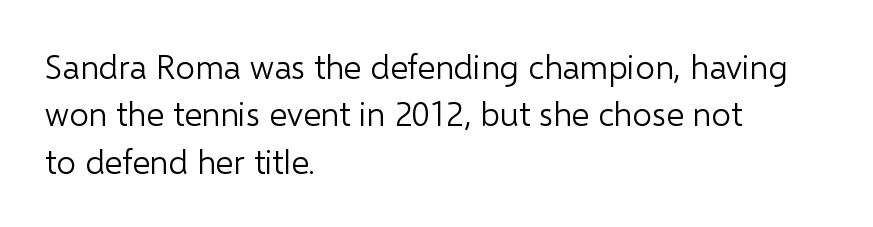
{"serif": "no", "italic": "no", "bold": "no", "weight": "light", "width": "normal", "stroke_contrast": "low", "x_height": "medium", "monospaced": "no", "underline": "no", "align": "left", "line_spacing": "normal", "line_spacing_ratio": 1.39, "letter_spacing": "normal", "letter_spacing_em": 0.0, "glyph_px": 34}
